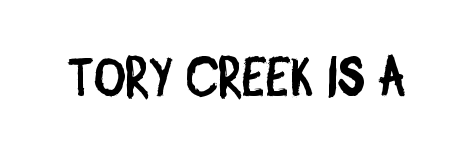
{"serif": "no", "width": "condensed", "stroke_contrast": "low", "x_height": "large", "monospaced": "no", "underline": "no", "letter_spacing": "normal", "letter_spacing_em": 0.0, "glyph_px": 54}
